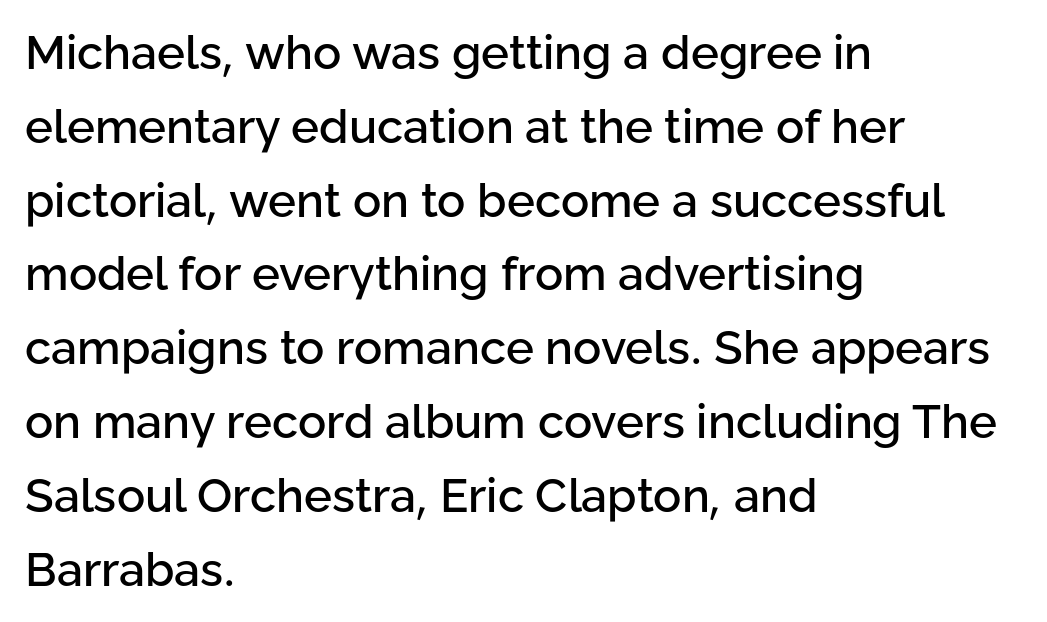
{"serif": "no", "italic": "no", "width": "normal", "stroke_contrast": "low", "x_height": "medium", "monospaced": "no", "underline": "no", "align": "left", "line_spacing": "normal", "line_spacing_ratio": 1.57, "letter_spacing": "normal", "letter_spacing_em": 0.0, "glyph_px": 47}
